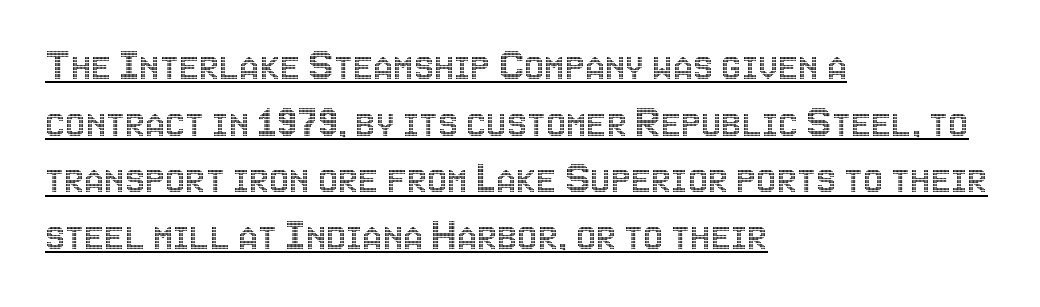
Q: Is the text italic (slanted)? A: No, it is upright.
Q: Is the text underlined? A: Yes.
Q: How is the paragraph aligned? A: Left-aligned.
Q: Is the spacing between letters normal or unusually wide? A: Normal.
Q: Is the spacing between lines tight, normal or loose? A: Normal.
Q: Width (condensed, normal, or wide)? A: Condensed.
Q: x-height? A: Large.
Q: Monospaced? A: No.
